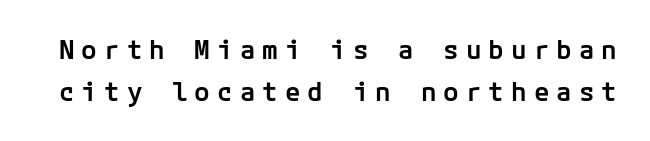
Q: Is the text bold? A: Semi-bold.
Q: Is the text italic (slanted)? A: No, it is upright.
Q: Is the text underlined? A: No.
Q: Is the spacing between letters normal or unusually wide? A: Unusually wide.
Q: Is the spacing between lines tight, normal or loose? A: Normal.
